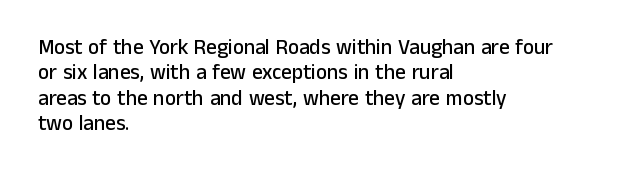
Short and long lines alike share a common starting point at left. Letters rest on an invisible, unmarked baseline. No extra tracking has been applied to these lines. Is there any slant? The stems are plumb.
